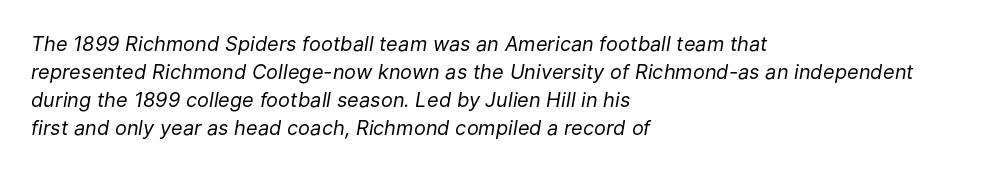
The image shows 20 px text type, italic (leaning right); set left-aligned, normal line spacing (1.4x), normal letter spacing, not underlined.
